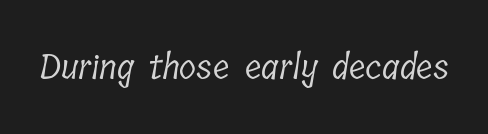
Between one letter and the next there's only the usual sliver of space. Character widths vary here, with narrow letters taking less room than wide ones. Font category for this specimen: serif. The strip under each line holds only bare page. Weight: in the light-to-regular range.
